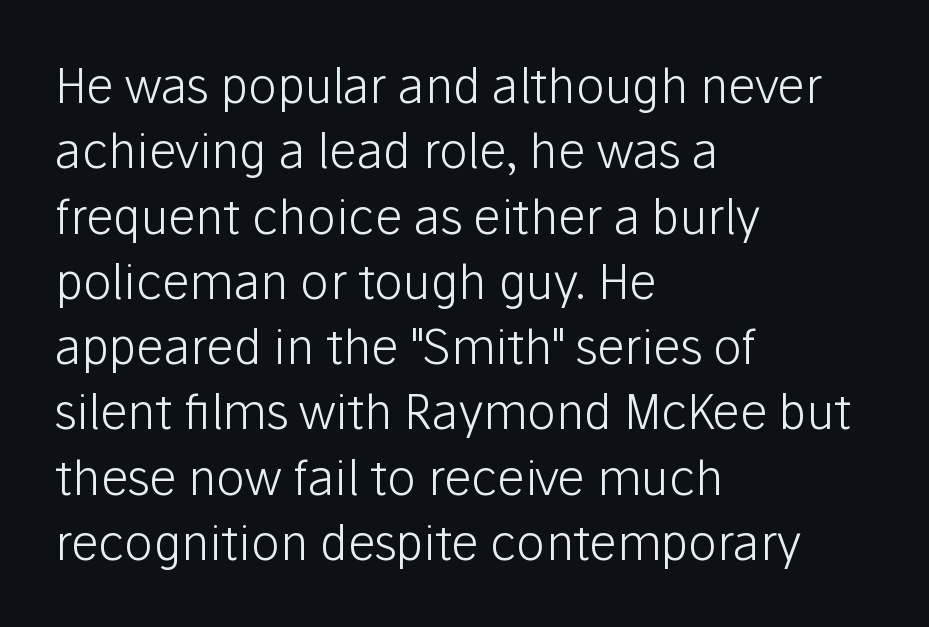
The image shows 48 px light sans-serif type, upright; set left-aligned, normal line spacing (1.36x), normal letter spacing, not underlined; low stroke contrast and a medium x-height.
